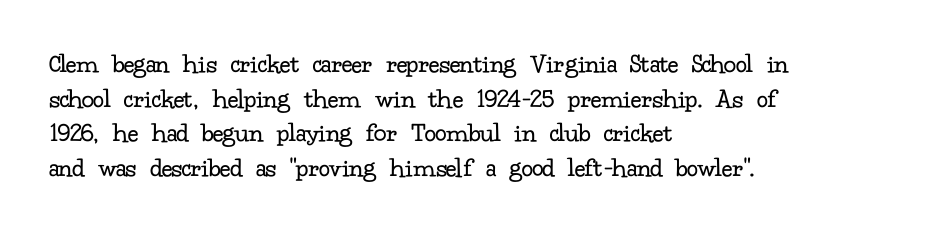
{"serif": "yes", "italic": "no", "bold": "no", "weight": "regular", "width": "normal", "stroke_contrast": "low", "x_height": "small", "monospaced": "no", "underline": "no", "align": "left", "line_spacing_ratio": 1.24, "letter_spacing": "normal", "letter_spacing_em": 0.0, "glyph_px": 28}
